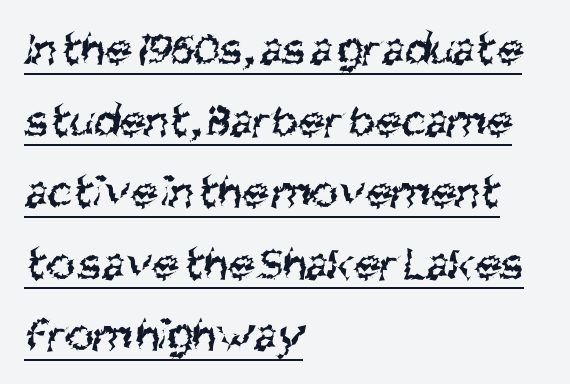
The image shows 48 px regular-weight, condensed sans-serif type; set left-aligned, normal line spacing (1.49x), normal letter spacing, underlined; medium stroke contrast and a large x-height.
